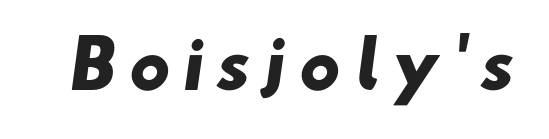
The space directly below the letters is spotless. Emphasis by weight is at full strength: bold. The rendering shows plain stroke endings on the letterforms — a sans-serif design. You could not count columns in this text — the font is proportionally spaced.
